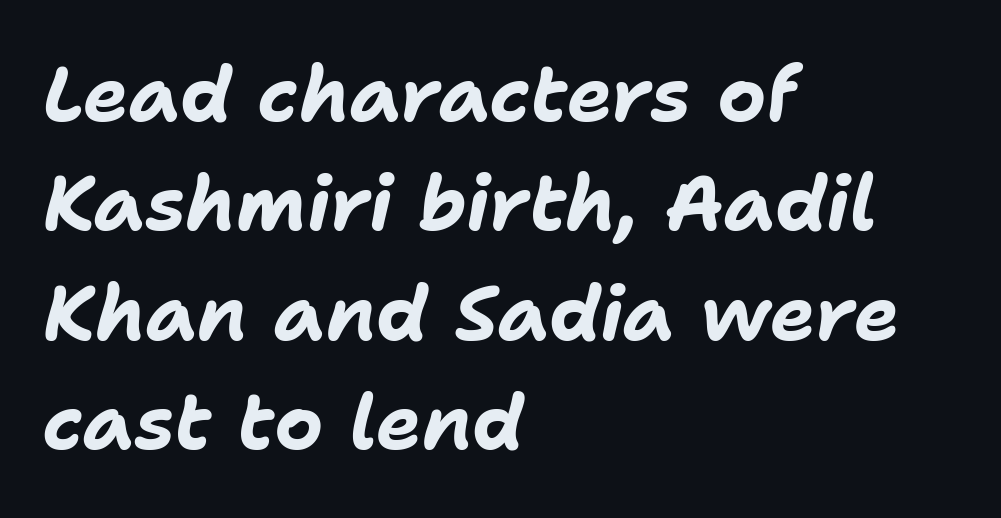
{"italic": "yes", "lean": "right", "slant_degrees": 11, "bold": "yes", "weight": "bold", "width": "normal", "stroke_contrast": "low", "x_height": "medium", "monospaced": "no", "underline": "no", "align": "left", "line_spacing": "normal", "line_spacing_ratio": 1.44, "letter_spacing": "normal", "letter_spacing_em": 0.0, "glyph_px": 76}
